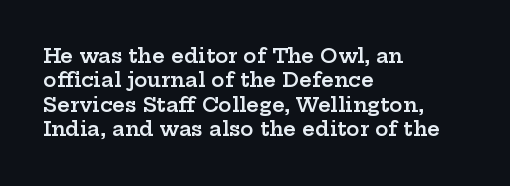
Q: Is the text bold? A: Semi-bold.
Q: Is the text italic (slanted)? A: No, it is upright.
Q: Is the text underlined? A: No.
Q: How is the paragraph aligned? A: Left-aligned.
Q: Is the spacing between letters normal or unusually wide? A: Normal.
